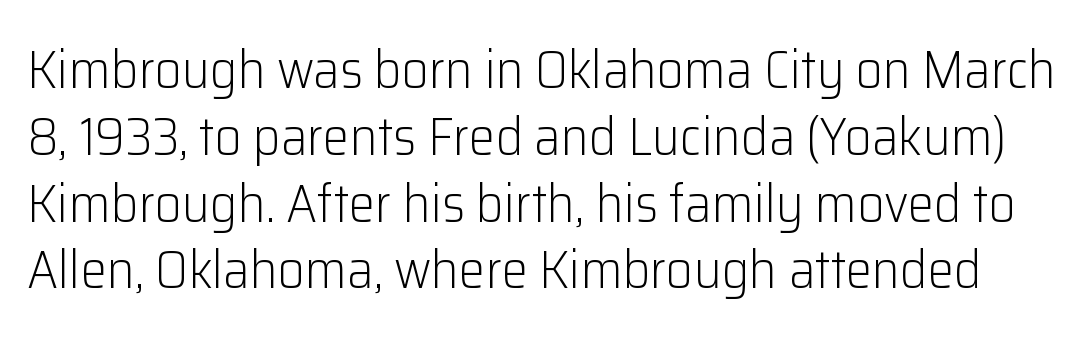
The image shows 53 px light sans-serif type, upright; set normal line spacing (1.26x), normal letter spacing, not underlined; low stroke contrast and a medium x-height.
